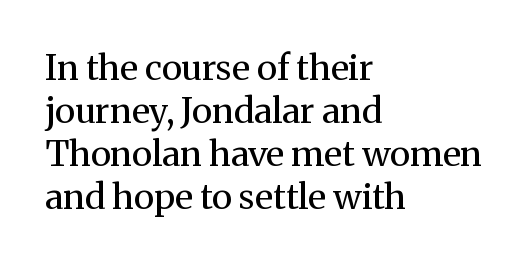
You could not count columns in this text — the font is proportionally spaced. The letters stand straight up with perfectly vertical stems. Inter-character spacing is left at the font's built-in metrics. Descenders are the only things crossing below the line. Line starts are locked; line ends wander. The text was rendered using a seriffed face with decorative stroke endings.
